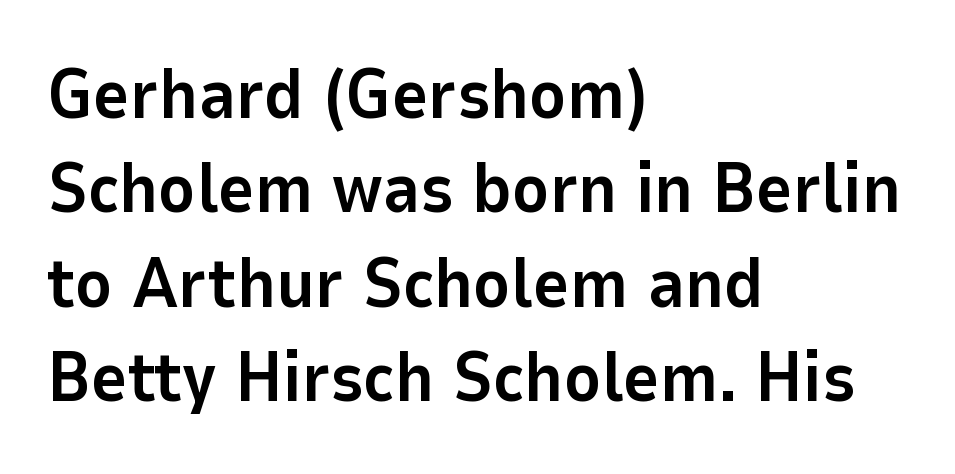
The line-height multiplier appears to be the usual default. This is sans-serif lettering, the kind often seen on screens and signage. The rendering keeps characters at their native spacing. The lines are quadded left. This sample has the flowing, uneven cadence of proportional lettering.
